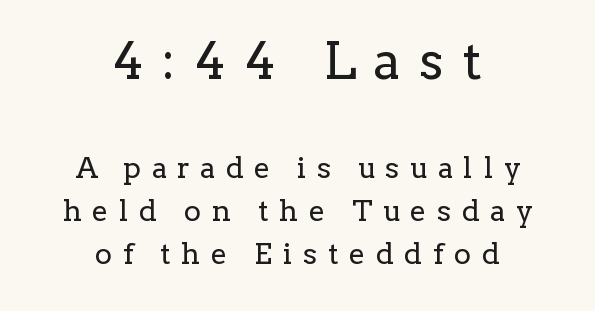
The image shows 51 px regular-weight serif type, upright; set centered, normal line spacing (1.49x), unusually wide letter spacing (+0.37 em), not underlined; the first (top) block is 1.76x larger; low stroke contrast and a medium x-height.
